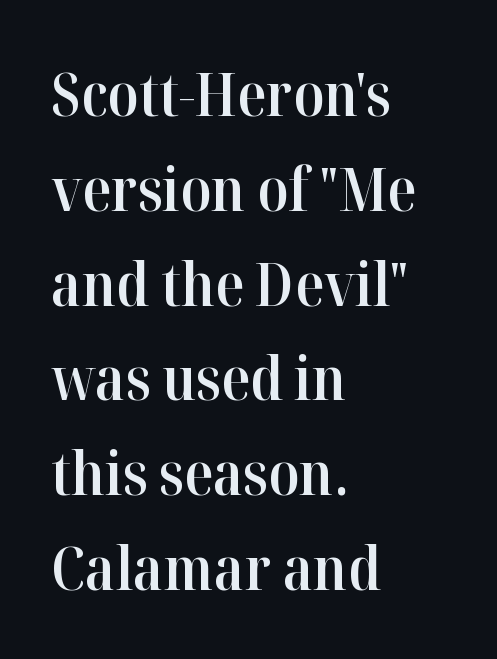
Unlike a clean sans, this face finishes its strokes with serifs. Every row of glyphs begins at an identical x-position on the left. There is no visible air inserted between adjacent glyphs. The rendering uses a semibold face; strokes are thickened but not to full bold. A typesetter would call this proportional, since set widths differ per character. Posture: vertical.
